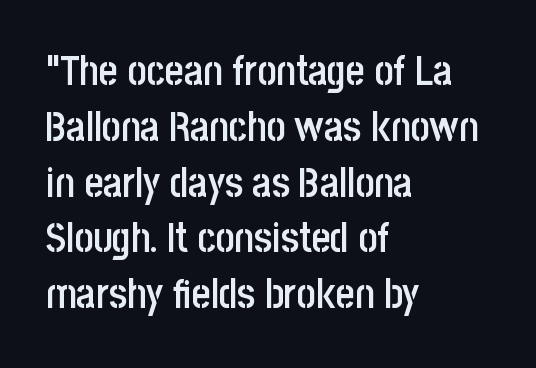
The image shows 41 px semibold, condensed sans-serif type, upright; set left-aligned, normal line spacing (1.36x), normal letter spacing, not underlined; low stroke contrast and a large x-height.
